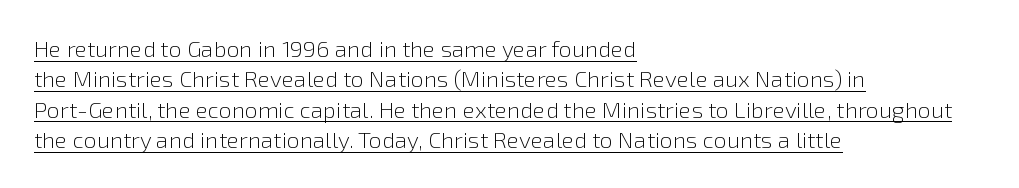
Q: Is the text bold? A: No.
Q: Is the text italic (slanted)? A: No, it is upright.
Q: Is the text underlined? A: Yes.
Q: How is the paragraph aligned? A: Left-aligned.
Q: Is the spacing between letters normal or unusually wide? A: Normal.
Q: Is the spacing between lines tight, normal or loose? A: Normal.
